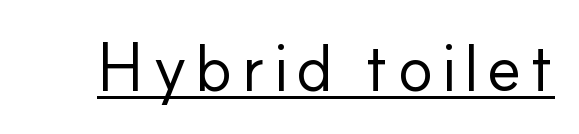
Q: Is the text bold? A: No.
Q: Is the text italic (slanted)? A: No, it is upright.
Q: Is the typeface a serif or a sans-serif typeface? A: Sans-serif.
Q: Is the text underlined? A: Yes.
Q: Width (condensed, normal, or wide)? A: Normal.
Q: Stroke contrast? A: Low.
Q: x-height? A: Small.
Q: Monospaced? A: No.
